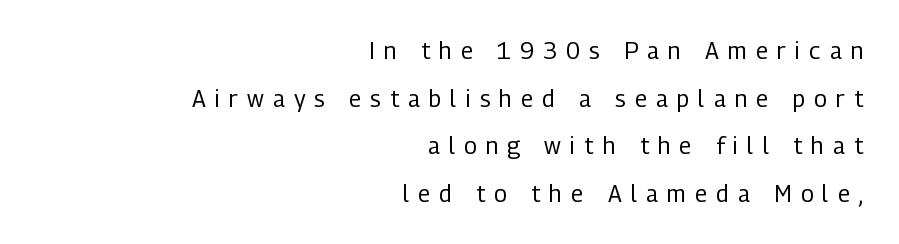
Q: Is the text bold? A: No.
Q: Is the text italic (slanted)? A: No, it is upright.
Q: Is the text underlined? A: No.
Q: How is the paragraph aligned? A: Right-aligned.
Q: Is the spacing between letters normal or unusually wide? A: Unusually wide.
Q: Is the spacing between lines tight, normal or loose? A: Loose.
